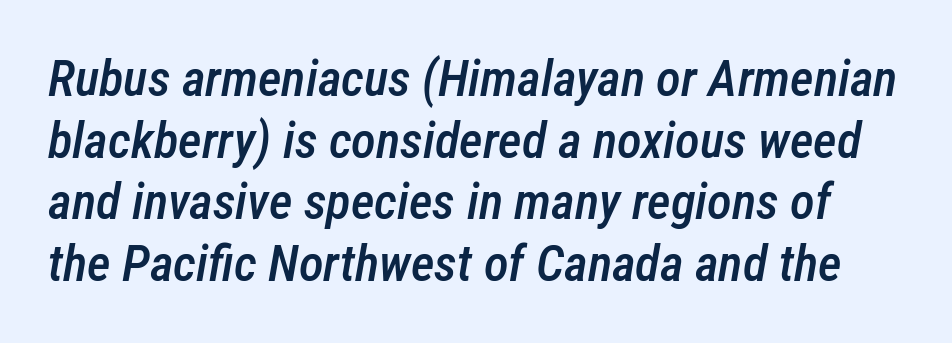
Q: Is the text bold? A: Semi-bold.
Q: Is the text italic (slanted)? A: Yes, it leans right by about 12 degrees.
Q: Is the text underlined? A: No.
Q: Is the spacing between letters normal or unusually wide? A: Normal.
Q: Width (condensed, normal, or wide)? A: Condensed.
Q: Stroke contrast? A: Low.
Q: x-height? A: Medium.
Q: Monospaced? A: No.
